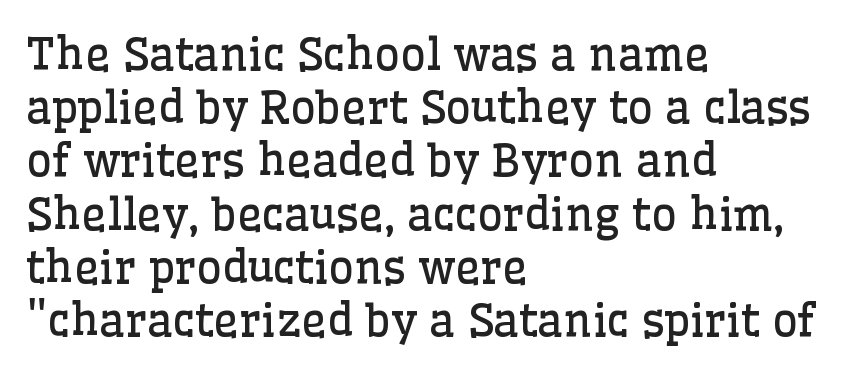
Summary of weight: not heavy and not bold. In CSS terms this would be text-align: left. Quick note: not italic, upright. Character widths vary here, with narrow letters taking less room than wide ones.
